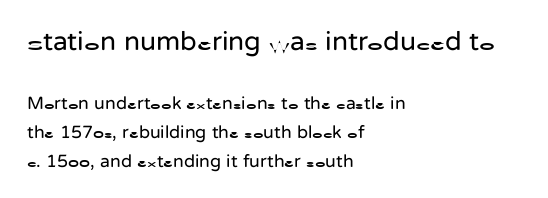
{"italic": "no", "bold": "no", "underline": "no", "align": "left", "line_spacing": "normal", "line_spacing_ratio": 1.63, "letter_spacing": "normal", "letter_spacing_em": 0.0, "larger_block": "first", "size_ratio": 1.5, "glyph_px": 27}
